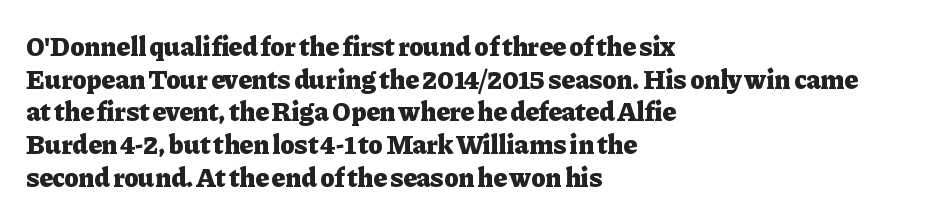
The image shows 27 px bold type, upright; set left-aligned, line spacing 1.21x, normal letter spacing, not underlined.
